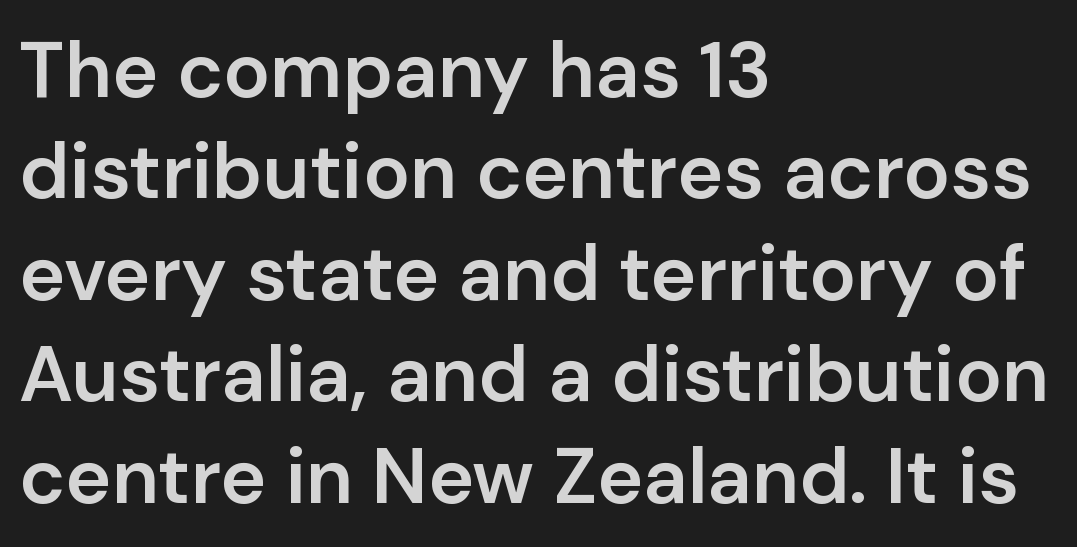
The image shows 78 px semibold sans-serif type, upright; set left-aligned, normal line spacing (1.3x), normal letter spacing, not underlined; low stroke contrast and a medium x-height.
